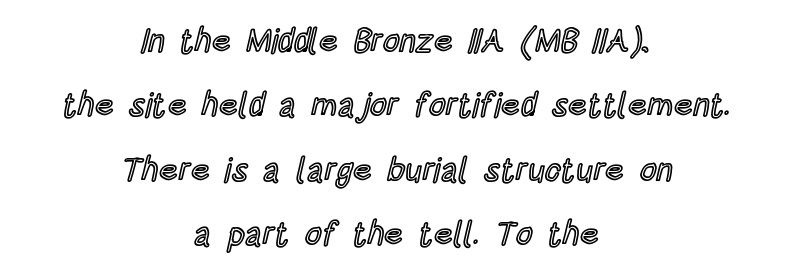
Airy leading. This sample uses plain, unmodified letter spacing. No word sits above an underline.
